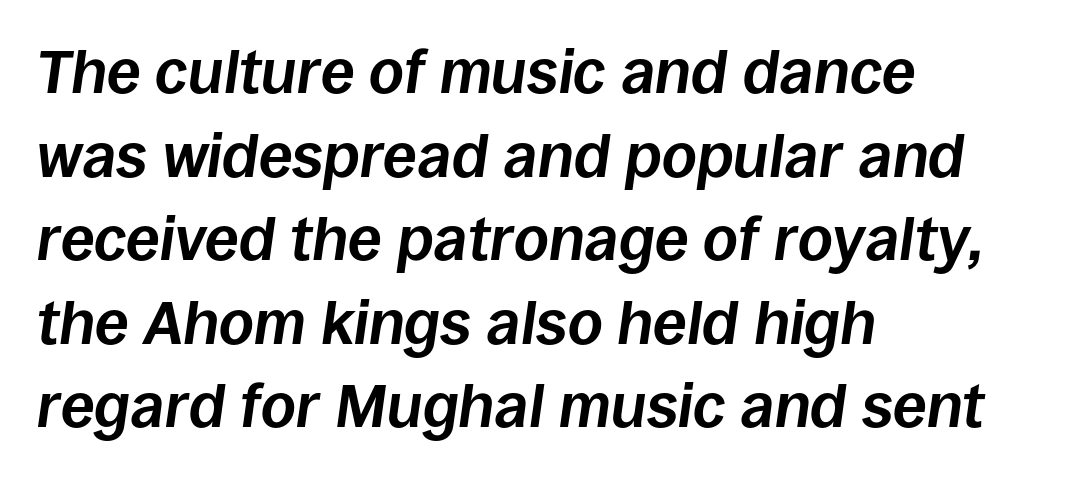
Quick note: underline off. Character widths vary here, with narrow letters taking less room than wide ones. Whoever set this chose a conventional vertical rhythm. All the whitespace from short lines collects on the right.
